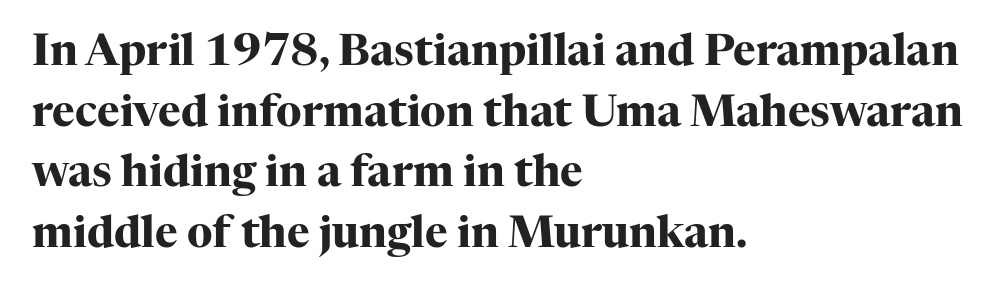
Q: Is the text bold? A: Yes.
Q: Is the text italic (slanted)? A: No, it is upright.
Q: Is the typeface a serif or a sans-serif typeface? A: Serif.
Q: Is the text underlined? A: No.
Q: How is the paragraph aligned? A: Left-aligned.
Q: Is the spacing between letters normal or unusually wide? A: Normal.
Q: Is the spacing between lines tight, normal or loose? A: Normal.
Q: Width (condensed, normal, or wide)? A: Normal.
Q: Stroke contrast? A: High.
Q: x-height? A: Medium.
Q: Monospaced? A: No.
